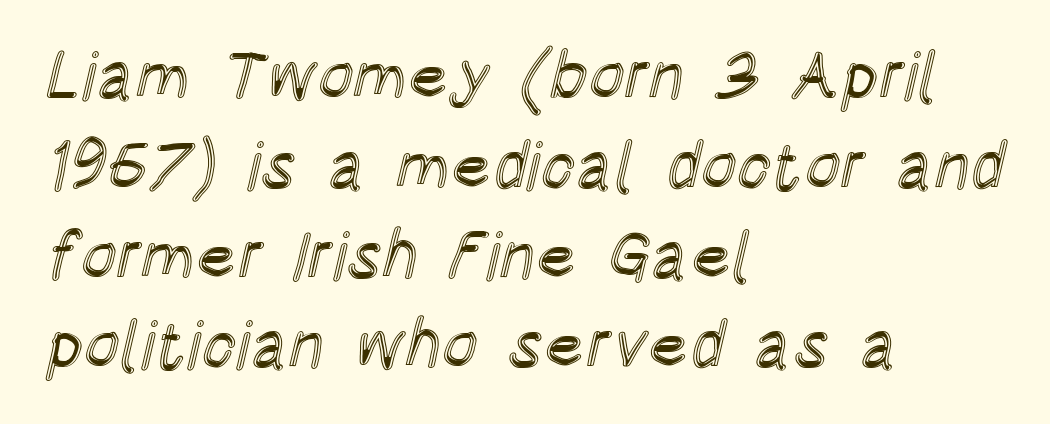
{"width": "condensed", "x_height": "large", "monospaced": "no", "underline": "no", "align": "left", "line_spacing": "normal", "line_spacing_ratio": 1.34, "letter_spacing": "normal", "letter_spacing_em": 0.0, "glyph_px": 67}
